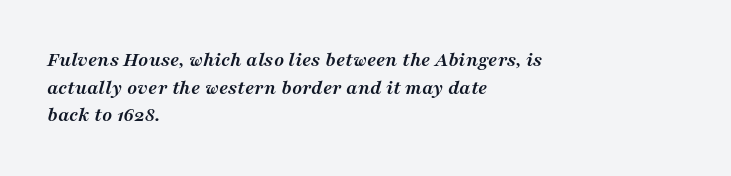
The face used here has a pronounced slope to its letters. Casual observation: everything's shoved over to the left. Rule under the text: the space is simply empty. Vertical spacing — default. In terms of weight, the rendering is a true, heavy bold.
